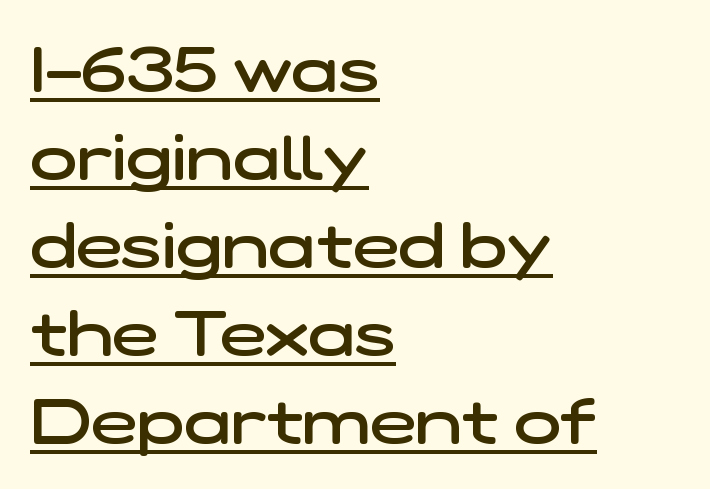
Q: Is the text bold? A: Semi-bold.
Q: Is the typeface a serif or a sans-serif typeface? A: Sans-serif.
Q: Is the text underlined? A: Yes.
Q: How is the paragraph aligned? A: Left-aligned.
Q: Is the spacing between letters normal or unusually wide? A: Normal.
Q: Is the spacing between lines tight, normal or loose? A: Normal.
Q: Width (condensed, normal, or wide)? A: Wide.
Q: Stroke contrast? A: Low.
Q: x-height? A: Medium.
Q: Monospaced? A: No.
